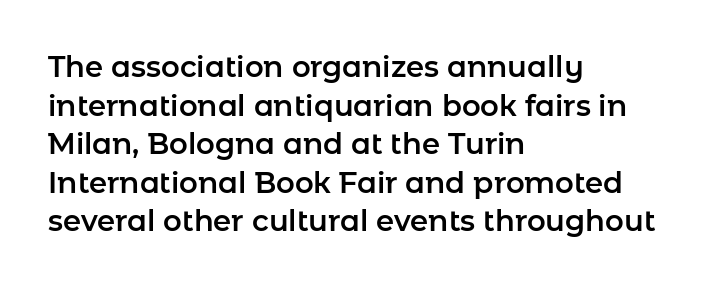
Casual observation: everything's shoved over to the left. Are there feet on the stems? There aren't — it's a sans. Check the space under the baseline: it is left empty. Characters remain perfectly vertical along every line. Inter-character spacing is left at the font's built-in metrics.
